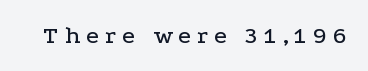
{"italic": "no", "underline": "no", "letter_spacing": "wide", "letter_spacing_em": 0.25, "glyph_px": 25}
